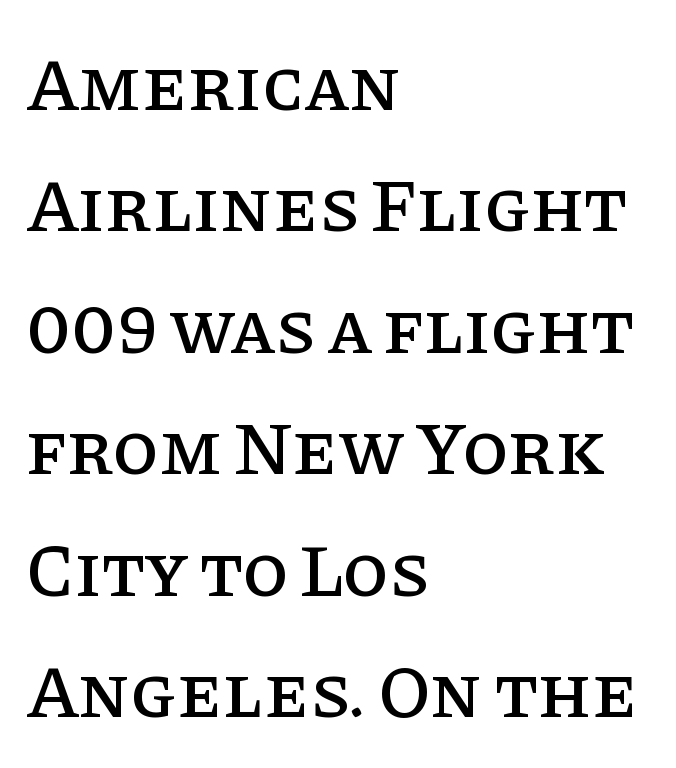
Each letter keeps its own natural width here, so spacing adapts to shape. The ragged edge is on the right, which tells us the setting is flush left. Descenders hang freely into open space. Normally led — the rows are evenly, conventionally spaced. Tall strokes in this sample are plumb rather than angled.
